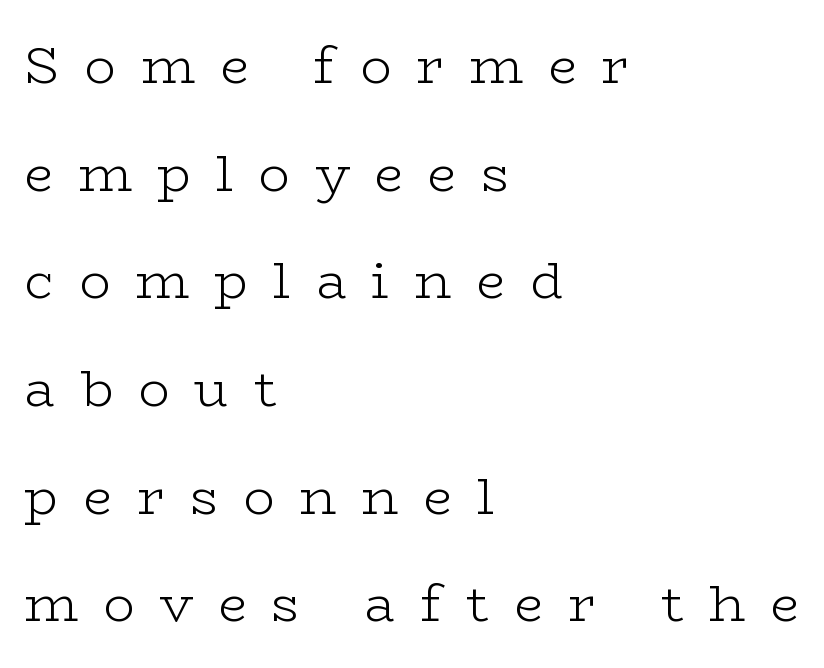
Q: Is the text bold? A: No.
Q: Is the text italic (slanted)? A: No, it is upright.
Q: Is the typeface a serif or a sans-serif typeface? A: Serif.
Q: Is the text underlined? A: No.
Q: How is the paragraph aligned? A: Left-aligned.
Q: Is the spacing between letters normal or unusually wide? A: Unusually wide.
Q: Is the spacing between lines tight, normal or loose? A: Loose.
Q: Width (condensed, normal, or wide)? A: Wide.
Q: Stroke contrast? A: Low.
Q: x-height? A: Medium.
Q: Monospaced? A: No.
